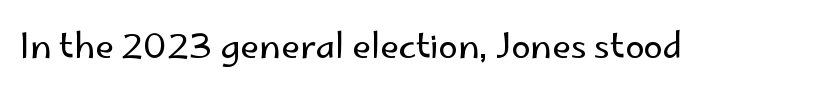
{"serif": "no", "italic": "no", "bold": "no", "weight": "regular", "width": "normal", "stroke_contrast": "low", "x_height": "small", "monospaced": "no", "underline": "no", "letter_spacing": "normal", "letter_spacing_em": 0.0, "glyph_px": 35}
